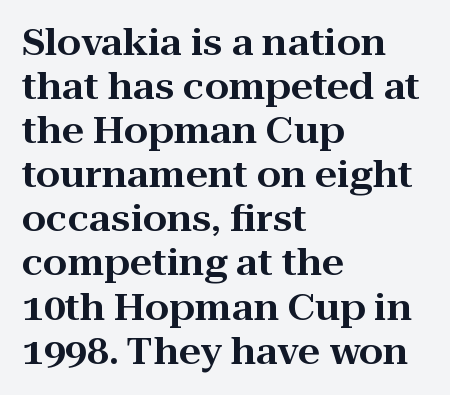
Q: Is the text italic (slanted)? A: No, it is upright.
Q: Is the typeface a serif or a sans-serif typeface? A: Serif.
Q: Is the text underlined? A: No.
Q: How is the paragraph aligned? A: Left-aligned.
Q: Is the spacing between letters normal or unusually wide? A: Normal.
Q: Is the spacing between lines tight, normal or loose? A: Normal.
Q: Width (condensed, normal, or wide)? A: Wide.
Q: Stroke contrast? A: High.
Q: x-height? A: Medium.
Q: Monospaced? A: No.
